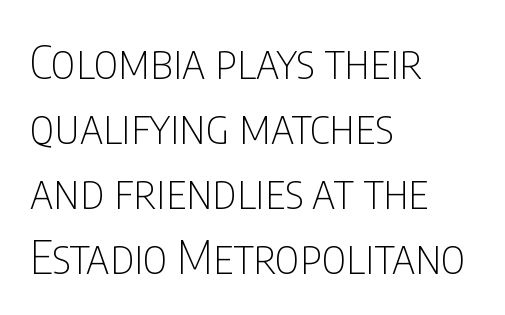
Compared with typical body copy, the letter spacing here is the same. The passage shown is not bold in any degree. Casual observation: everything's shoved over to the left. Note the varied advance widths — an 'i' is clearly narrower than an 'm'. Check under the words: just untouched page.
